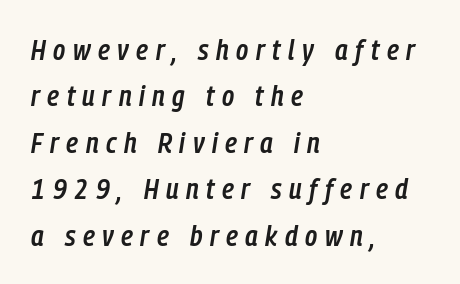
{"italic": "yes", "lean": "right", "slant_degrees": 9, "bold": "semi", "weight": "semibold", "width": "condensed", "stroke_contrast": "low", "x_height": "medium", "monospaced": "no", "underline": "no", "align": "left", "line_spacing": "normal", "line_spacing_ratio": 1.6, "letter_spacing": "wide", "letter_spacing_em": 0.26, "glyph_px": 29}
